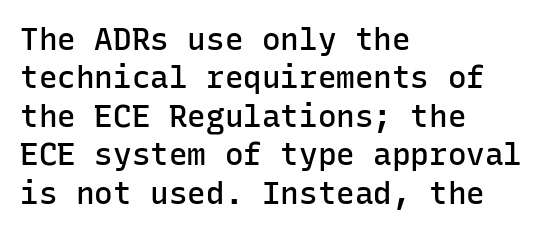
The image shows 31 px semibold sans-serif type, upright, monospaced; set left-aligned, line spacing 1.24x, normal letter spacing, not underlined; low stroke contrast and a medium x-height.
